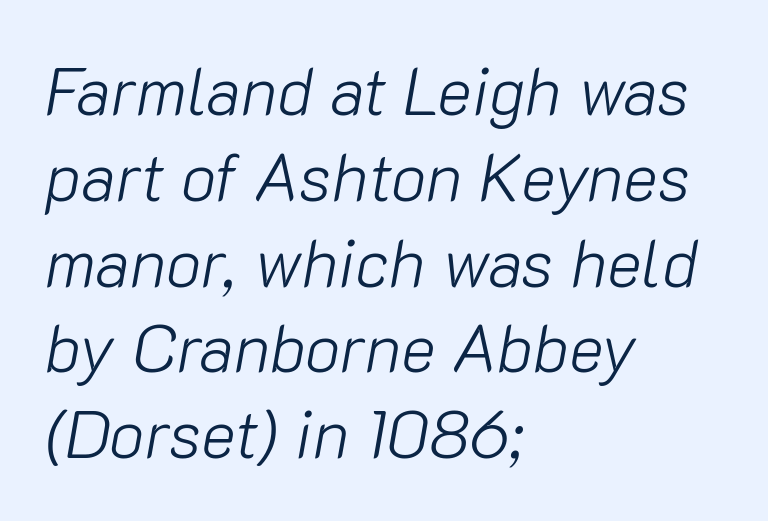
{"italic": "yes", "lean": "right", "slant_degrees": 10, "bold": "no", "weight": "light", "width": "normal", "stroke_contrast": "low", "x_height": "medium", "monospaced": "no", "underline": "no", "align": "left", "line_spacing": "normal", "line_spacing_ratio": 1.3, "letter_spacing": "normal", "letter_spacing_em": 0.0, "glyph_px": 66}
